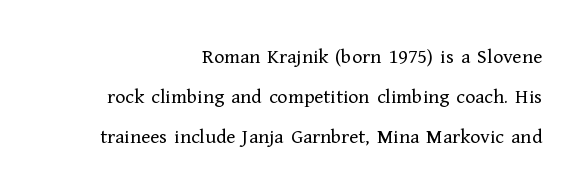
Q: Is the text bold? A: No.
Q: Is the text italic (slanted)? A: No, it is upright.
Q: Is the text underlined? A: No.
Q: How is the paragraph aligned? A: Right-aligned.
Q: Is the spacing between letters normal or unusually wide? A: Normal.
Q: Is the spacing between lines tight, normal or loose? A: Loose.
